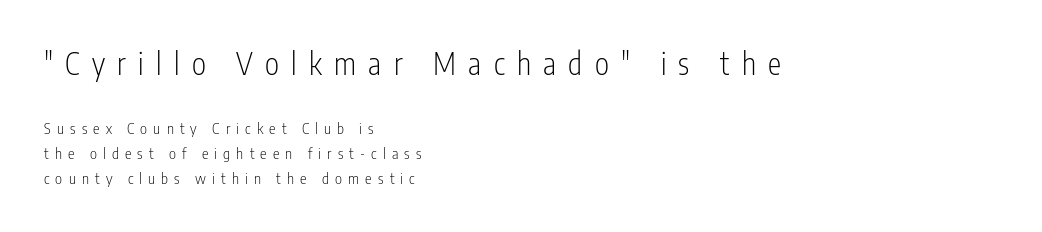
Q: Is the text bold? A: No.
Q: Is the text italic (slanted)? A: No, it is upright.
Q: Is the typeface a serif or a sans-serif typeface? A: Sans-serif.
Q: Is the text underlined? A: No.
Q: How is the paragraph aligned? A: Left-aligned.
Q: Is the spacing between letters normal or unusually wide? A: Unusually wide.
Q: Is the spacing between lines tight, normal or loose? A: Normal.
Q: Which block of text is set in a larger size, the first (top) or the second (bottom)? A: The first (top) one.
Q: Width (condensed, normal, or wide)? A: Condensed.
Q: Stroke contrast? A: Low.
Q: x-height? A: Medium.
Q: Monospaced? A: No.
